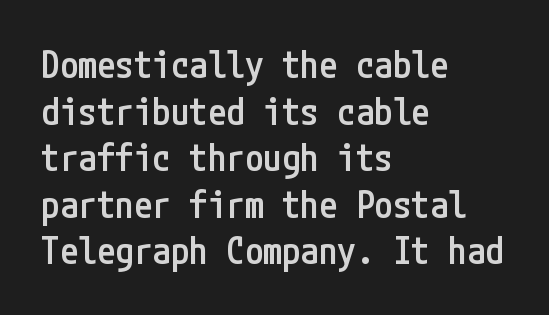
Q: Is the text bold? A: Semi-bold.
Q: Is the text italic (slanted)? A: No, it is upright.
Q: Is the typeface a serif or a sans-serif typeface? A: Sans-serif.
Q: Is the text underlined? A: No.
Q: How is the paragraph aligned? A: Left-aligned.
Q: Is the spacing between letters normal or unusually wide? A: Normal.
Q: Is the spacing between lines tight, normal or loose? A: Normal.
Q: Width (condensed, normal, or wide)? A: Condensed.
Q: Stroke contrast? A: Low.
Q: x-height? A: Medium.
